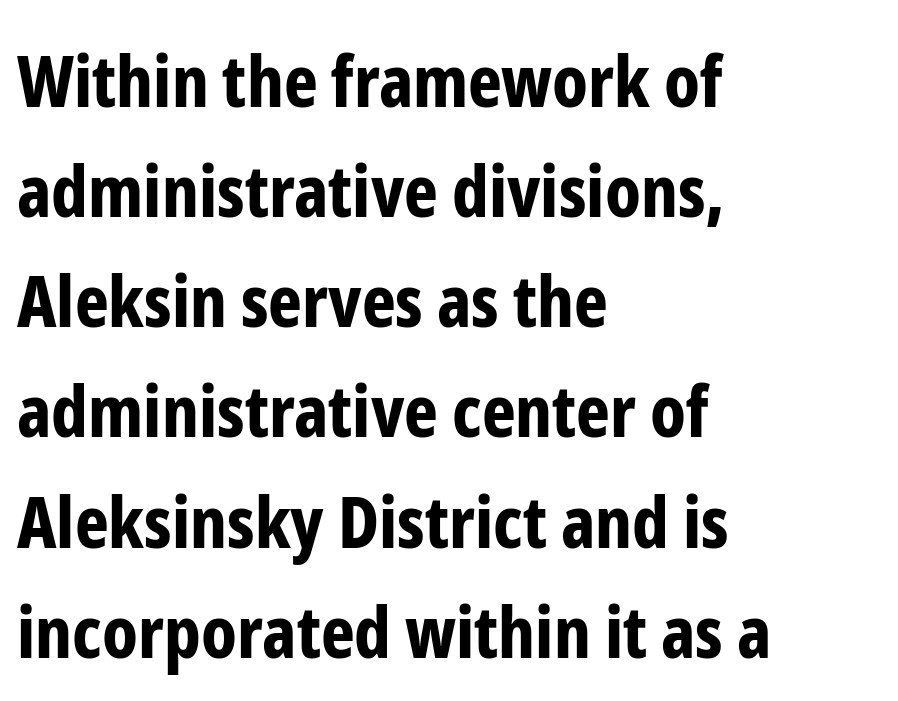
Q: Is the text bold? A: Yes.
Q: Is the text italic (slanted)? A: No, it is upright.
Q: Is the typeface a serif or a sans-serif typeface? A: Sans-serif.
Q: Is the text underlined? A: No.
Q: How is the paragraph aligned? A: Left-aligned.
Q: Is the spacing between letters normal or unusually wide? A: Normal.
Q: Is the spacing between lines tight, normal or loose? A: Normal.
Q: Width (condensed, normal, or wide)? A: Condensed.
Q: Stroke contrast? A: Low.
Q: x-height? A: Medium.
Q: Monospaced? A: No.
